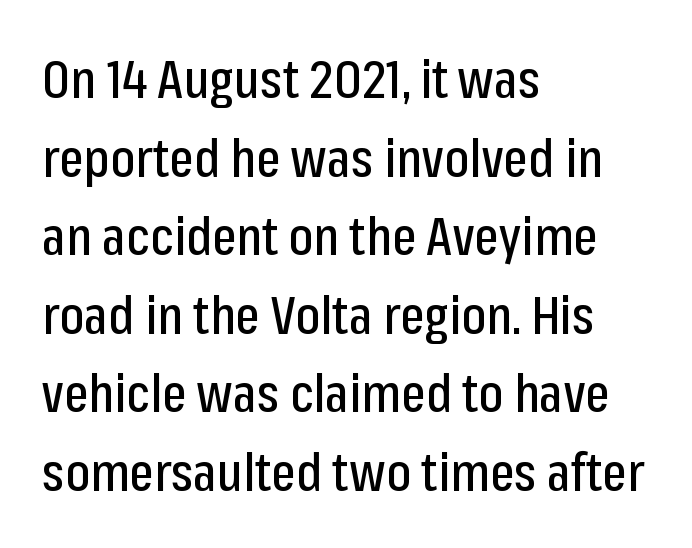
Type without underlining. Does the copy run flush right? No — it runs flush left. The face used here is proportionally spaced, like ordinary book or web type. This sample uses plain, unmodified letter spacing. Reading down the column, the eye jumps a familiar distance to each next line. This is roman type, the default non-slanted kind.
